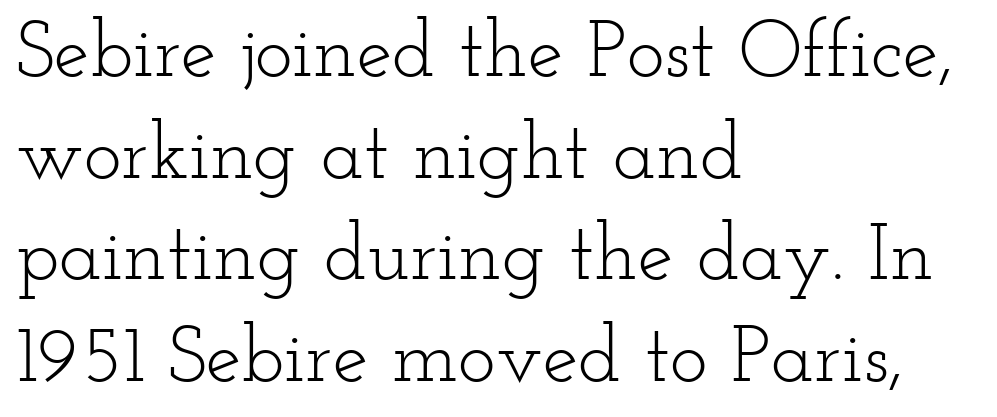
The image shows 80 px light, wide serif type, upright; set left-aligned, normal line spacing (1.27x), normal letter spacing, not underlined; low stroke contrast and a small x-height.
